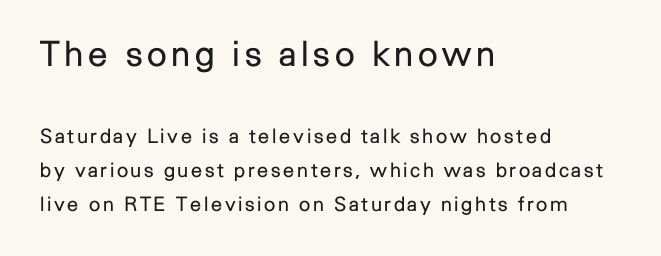
Each stroke keeps to a modest, everyday thickness or less. Do the characters align in a grid? No, the font is proportional. Which chunk is bigger? The first one — the top block dwarfs the bottom. Unlike a traditional serif, this face leaves its strokes unadorned.
